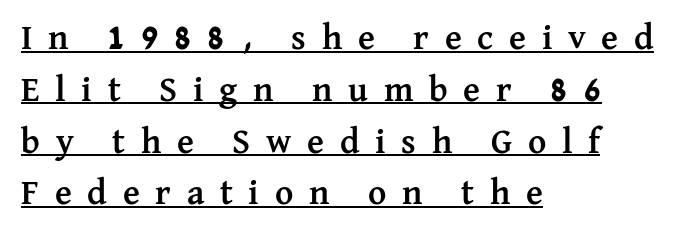
{"serif": "yes", "italic": "no", "bold": "yes", "weight": "semibold", "width": "normal", "stroke_contrast": "medium", "x_height": "medium", "monospaced": "no", "underline": "yes", "align": "left", "line_spacing": "normal", "line_spacing_ratio": 1.48, "letter_spacing": "wide", "letter_spacing_em": 0.45, "glyph_px": 35}
